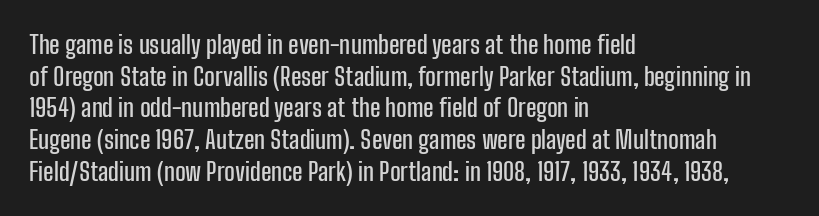
{"italic": "no", "underline": "no", "align": "left", "line_spacing": "normal", "line_spacing_ratio": 1.27, "letter_spacing": "normal", "letter_spacing_em": 0.0, "glyph_px": 25}
